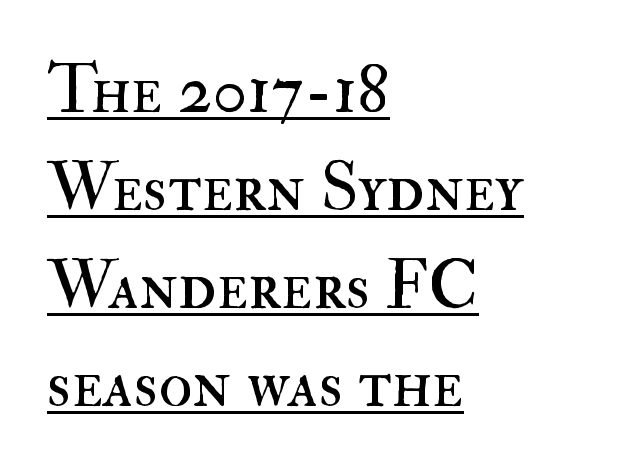
{"italic": "no", "bold": "no", "weight": "regular", "width": "normal", "stroke_contrast": "high", "x_height": "small", "monospaced": "no", "underline": "yes", "align": "left", "line_spacing": "normal", "line_spacing_ratio": 1.42, "letter_spacing": "normal", "letter_spacing_em": 0.0, "glyph_px": 69}
